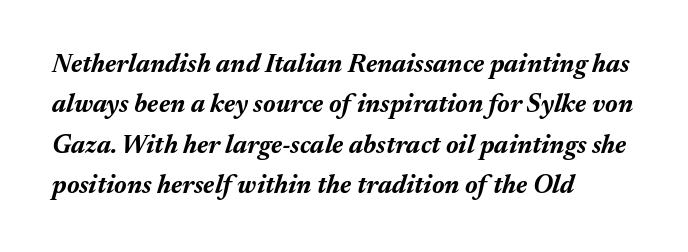
The image shows 26 px bold type, italic (leaning right); set left-aligned, normal line spacing (1.55x), normal letter spacing, not underlined.
